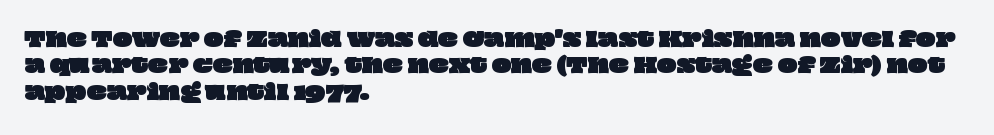
The lines sit at an ordinary, default distance from one another. A clean baseline with only descenders dipping below it. Is the letter spacing exaggerated? No — it looks like the ordinary default. One-word summary of the alignment: left.
